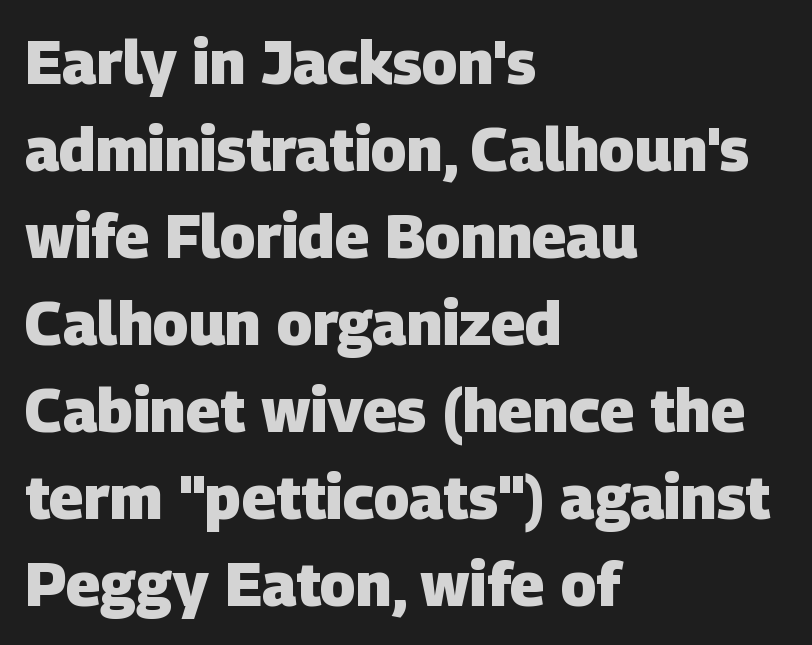
Q: Is the text bold? A: Yes.
Q: Is the typeface a serif or a sans-serif typeface? A: Sans-serif.
Q: Is the text underlined? A: No.
Q: How is the paragraph aligned? A: Left-aligned.
Q: Is the spacing between letters normal or unusually wide? A: Normal.
Q: Is the spacing between lines tight, normal or loose? A: Normal.
Q: Width (condensed, normal, or wide)? A: Normal.
Q: Stroke contrast? A: Low.
Q: x-height? A: Large.
Q: Monospaced? A: No.
